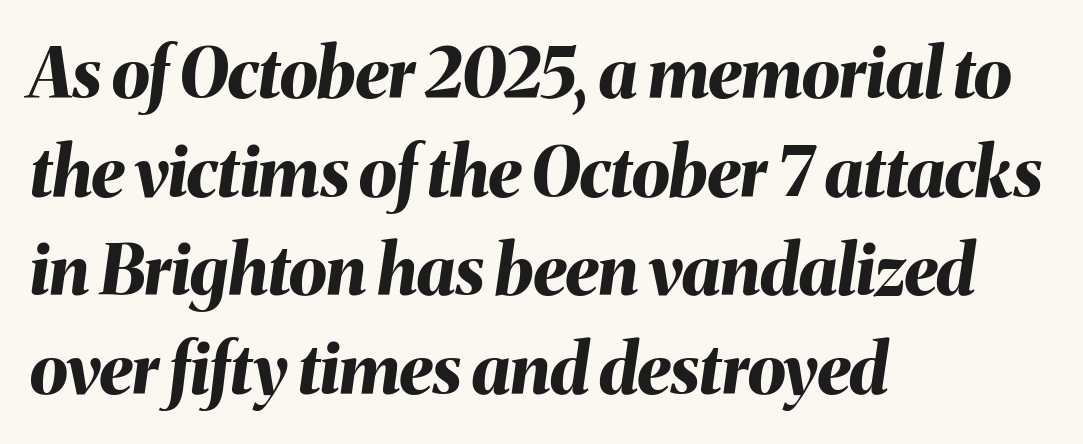
Looks like regular typesetting: each glyph gets only the width it needs. Layout note: lines flush left. Rows of type keep a routine distance in the vertical direction. Quick note: italic. Clear beneath every line of the passage. Typographic density is high because the face is bold.
